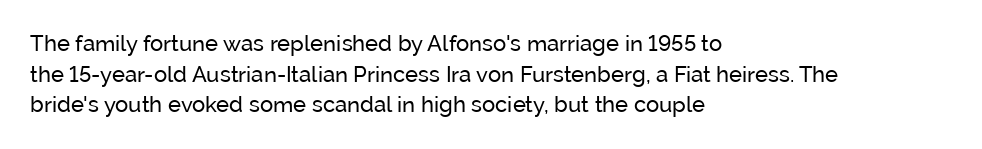
{"italic": "no", "bold": "no", "underline": "no", "align": "left", "line_spacing": "normal", "line_spacing_ratio": 1.39, "letter_spacing": "normal", "letter_spacing_em": 0.0, "glyph_px": 22}
